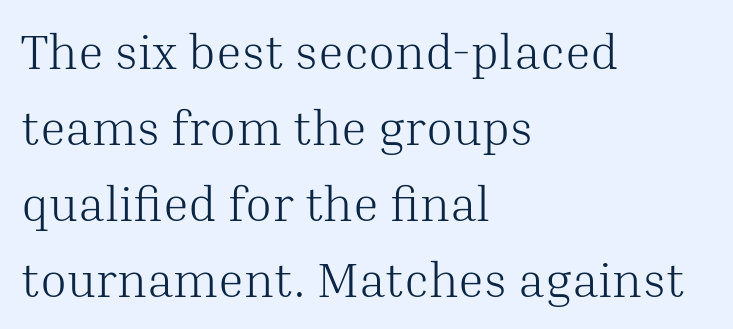
Q: Is the text bold? A: No.
Q: Is the text italic (slanted)? A: No, it is upright.
Q: Is the typeface a serif or a sans-serif typeface? A: Serif.
Q: Is the text underlined? A: No.
Q: How is the paragraph aligned? A: Left-aligned.
Q: Is the spacing between letters normal or unusually wide? A: Normal.
Q: Is the spacing between lines tight, normal or loose? A: Normal.
Q: Width (condensed, normal, or wide)? A: Normal.
Q: Stroke contrast? A: Medium.
Q: x-height? A: Medium.
Q: Monospaced? A: No.
